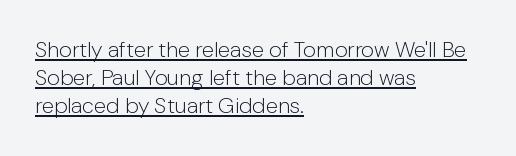
Weight class: somewhere from thin through regular. Horizontal bands of white between lines are of average thickness. Nope, not italic — everything's standing straight. Glance below the letters and you will spot a drawn line. Observe the ordinary spacing: letters are neighbours, not strangers. Is the block centered? No — it sits flush against the left margin.
